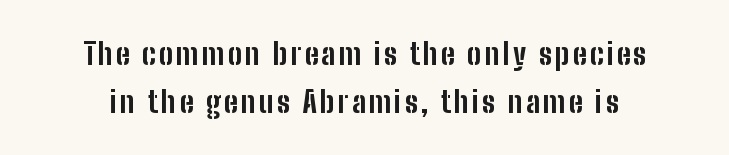
Q: Is the text bold? A: Yes.
Q: Is the text italic (slanted)? A: No, it is upright.
Q: Is the typeface a serif or a sans-serif typeface? A: Sans-serif.
Q: Is the text underlined? A: No.
Q: Is the spacing between lines tight, normal or loose? A: Normal.
Q: Width (condensed, normal, or wide)? A: Condensed.
Q: Stroke contrast? A: Low.
Q: x-height? A: Medium.
Q: Monospaced? A: No.
